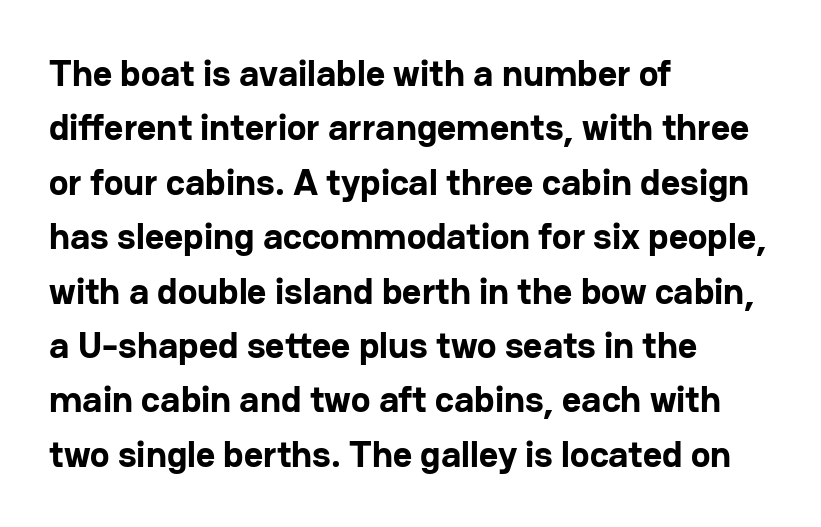
The image shows 37 px bold sans-serif type, upright; set left-aligned, normal line spacing (1.47x), normal letter spacing, not underlined; low stroke contrast and a medium x-height.
